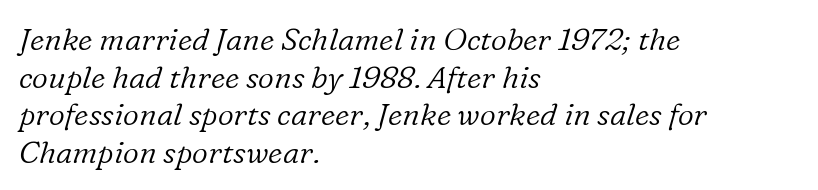
{"serif": "yes", "italic": "yes", "lean": "right", "slant_degrees": 16, "bold": "no", "weight": "light", "width": "normal", "stroke_contrast": "low", "x_height": "medium", "monospaced": "no", "underline": "no", "align": "left", "line_spacing_ratio": 1.21, "letter_spacing": "normal", "letter_spacing_em": 0.0, "glyph_px": 31}
